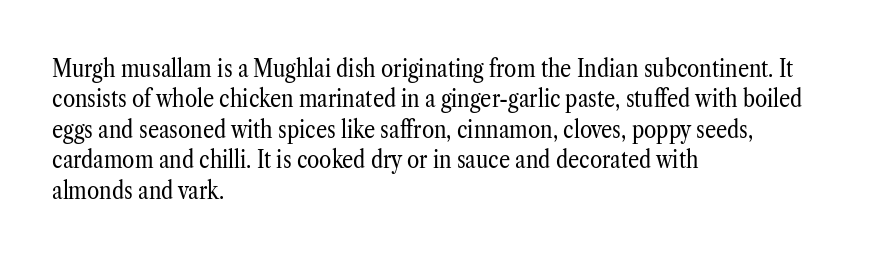
Q: Is the text bold? A: No.
Q: Is the text italic (slanted)? A: No, it is upright.
Q: Is the text underlined? A: No.
Q: How is the paragraph aligned? A: Left-aligned.
Q: Is the spacing between letters normal or unusually wide? A: Normal.
